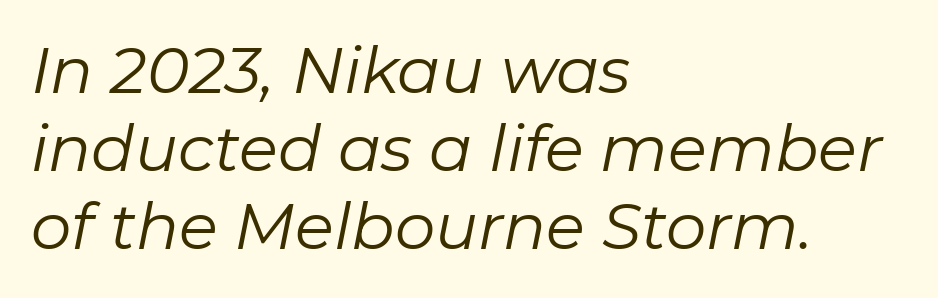
Q: Is the text bold? A: No.
Q: Is the text italic (slanted)? A: Yes, it leans right by about 11 degrees.
Q: Is the text underlined? A: No.
Q: How is the paragraph aligned? A: Left-aligned.
Q: Is the spacing between letters normal or unusually wide? A: Normal.
Q: Width (condensed, normal, or wide)? A: Normal.
Q: Stroke contrast? A: Low.
Q: x-height? A: Medium.
Q: Monospaced? A: No.
